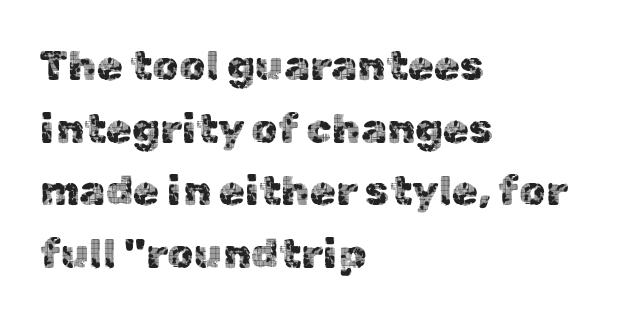
The image shows 42 px sans-serif type, upright; set left-aligned, normal line spacing (1.49x), normal letter spacing, not underlined; a medium x-height.
